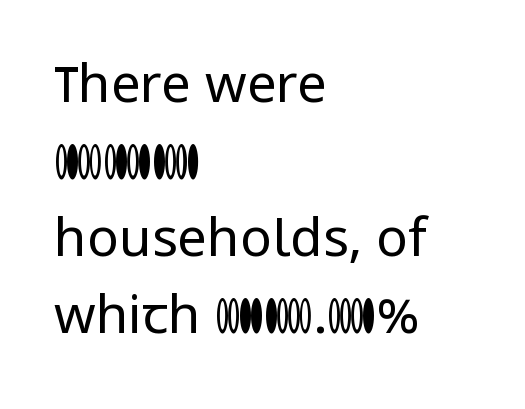
Q: Is the text bold? A: No.
Q: Is the text italic (slanted)? A: No, it is upright.
Q: Is the typeface a serif or a sans-serif typeface? A: Sans-serif.
Q: Is the text underlined? A: No.
Q: How is the paragraph aligned? A: Left-aligned.
Q: Is the spacing between letters normal or unusually wide? A: Normal.
Q: Is the spacing between lines tight, normal or loose? A: Normal.
Q: Width (condensed, normal, or wide)? A: Normal.
Q: Stroke contrast? A: Low.
Q: x-height? A: Medium.
Q: Monospaced? A: No.
